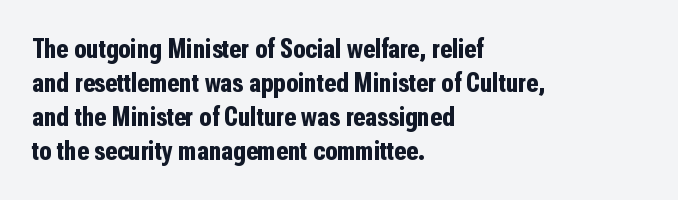
{"serif": "no", "italic": "no", "bold": "yes", "weight": "bold", "width": "condensed", "stroke_contrast": "low", "x_height": "medium", "monospaced": "no", "underline": "no", "align": "left", "line_spacing_ratio": 1.22, "letter_spacing": "normal", "letter_spacing_em": 0.0, "glyph_px": 28}
